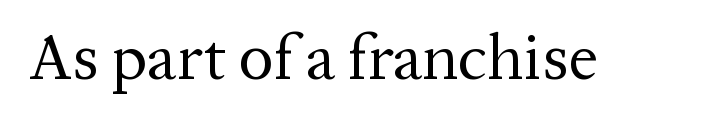
{"serif": "yes", "italic": "no", "bold": "no", "weight": "regular", "width": "normal", "stroke_contrast": "medium", "x_height": "medium", "monospaced": "no", "underline": "no", "letter_spacing": "normal", "letter_spacing_em": 0.0, "glyph_px": 65}
